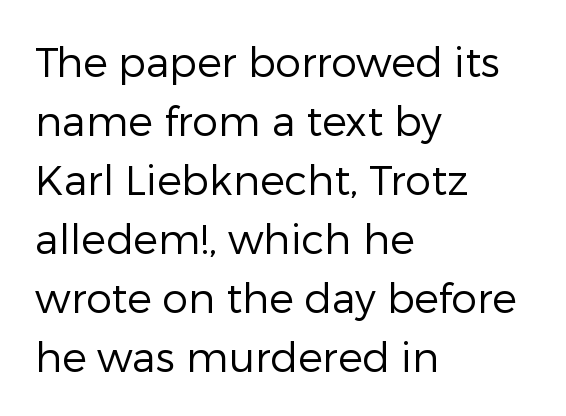
Q: Is the text bold? A: No.
Q: Is the text italic (slanted)? A: No, it is upright.
Q: Is the typeface a serif or a sans-serif typeface? A: Sans-serif.
Q: Is the text underlined? A: No.
Q: How is the paragraph aligned? A: Left-aligned.
Q: Is the spacing between letters normal or unusually wide? A: Normal.
Q: Is the spacing between lines tight, normal or loose? A: Normal.
Q: Width (condensed, normal, or wide)? A: Normal.
Q: Stroke contrast? A: Low.
Q: x-height? A: Medium.
Q: Monospaced? A: No.
